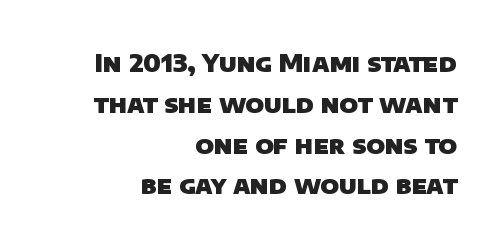
This rendering leaves character spacing at its baseline value. Alignment: flush right. Thick stems and heavy bowls — unmistakably bold. Line spacing here is normal. Words float on clear page, feet unadorned.
